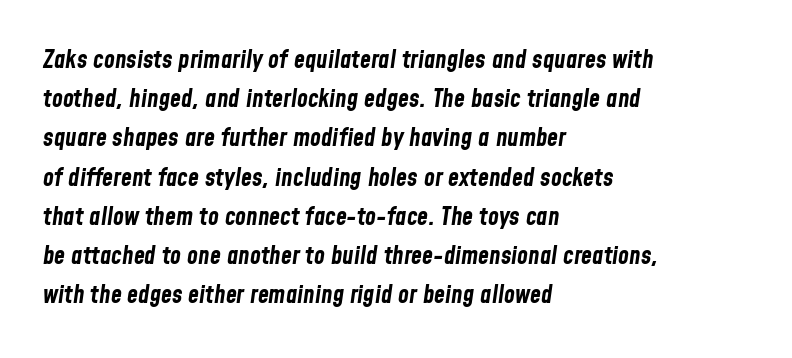
Q: Is the text bold? A: Yes.
Q: Is the text italic (slanted)? A: Yes, it leans right by about 8 degrees.
Q: Is the text underlined? A: No.
Q: How is the paragraph aligned? A: Left-aligned.
Q: Is the spacing between letters normal or unusually wide? A: Normal.
Q: Is the spacing between lines tight, normal or loose? A: Normal.
